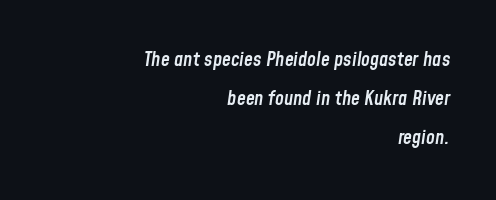
The image shows 20 px text type, italic (leaning right); set right-aligned, loose line spacing (1.96x), normal letter spacing, not underlined.
